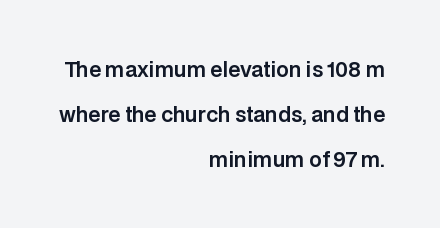
Typeset ragged left — the right edge is the straight one. Honestly, the rows look like they've been pulled way apart. Ordinary non-slanted type is in use. The letterforms sit shoulder to shoulder at normal distance.
